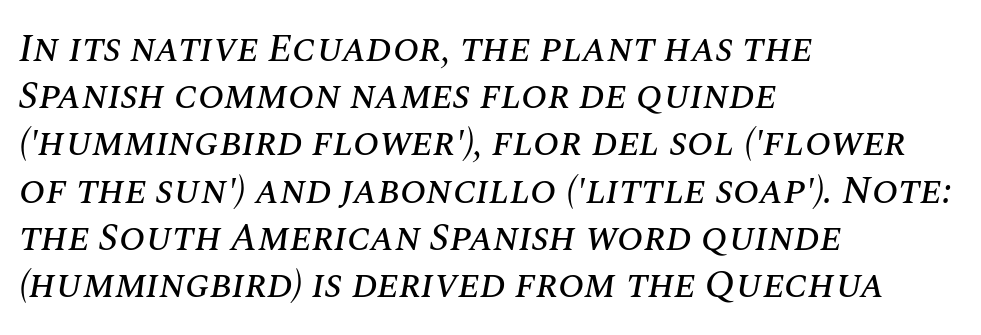
{"italic": "yes", "lean": "right", "slant_degrees": 10, "width": "normal", "stroke_contrast": "medium", "x_height": "large", "monospaced": "no", "underline": "no", "align": "left", "line_spacing_ratio": 1.21, "letter_spacing": "normal", "letter_spacing_em": 0.0, "glyph_px": 39}
